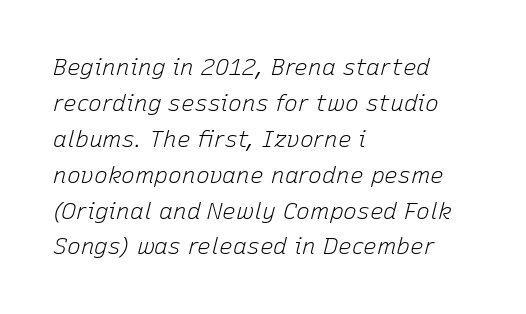
Has an underline been added? It has not. A typesetter would mark this as italic. No heavy texture on the line: the type isn't bold. Line spacing here is normal.
